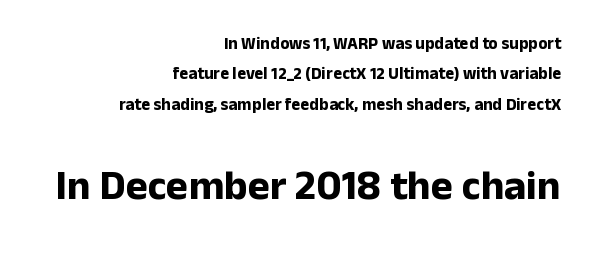
The image shows 42 px bold sans-serif type, upright; set right-aligned, line spacing 1.79x, normal letter spacing, not underlined; the second (bottom) block is 2.47x larger; low stroke contrast and a medium x-height.
